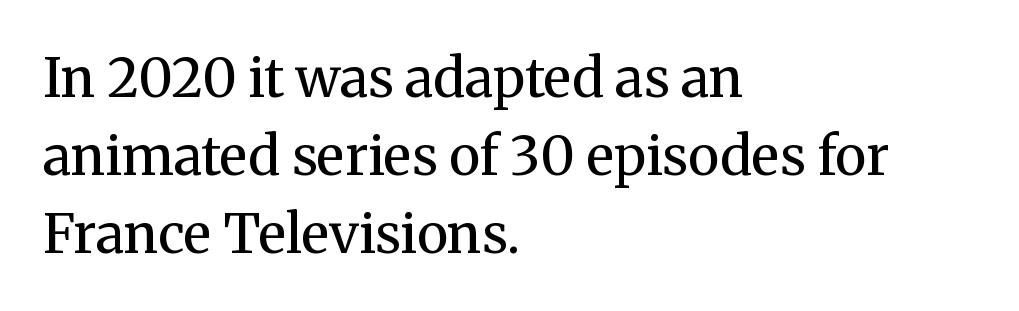
Caption: face not bold, strokes unweighted. The face used here is proportionally spaced, like ordinary book or web type. Notice how the stems are strictly vertical — no italics here. Layout note: lines flush left. A clean baseline with only descenders dipping below it. Old-style or modern, the face here clearly has serifs.
